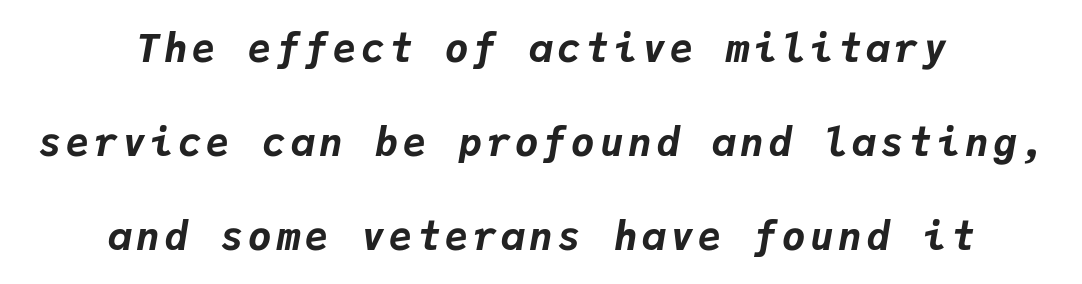
The vertical gap from one line to the next is large. Designer's note — italics engaged. Chunky letters — that's bold for sure. The foot of each line stays bare and open. A centered setting, common on invitations and titles, is used for this passage.
